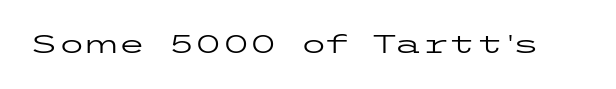
{"italic": "no", "bold": "no", "underline": "no", "letter_spacing": "normal", "letter_spacing_em": 0.0, "glyph_px": 25}
